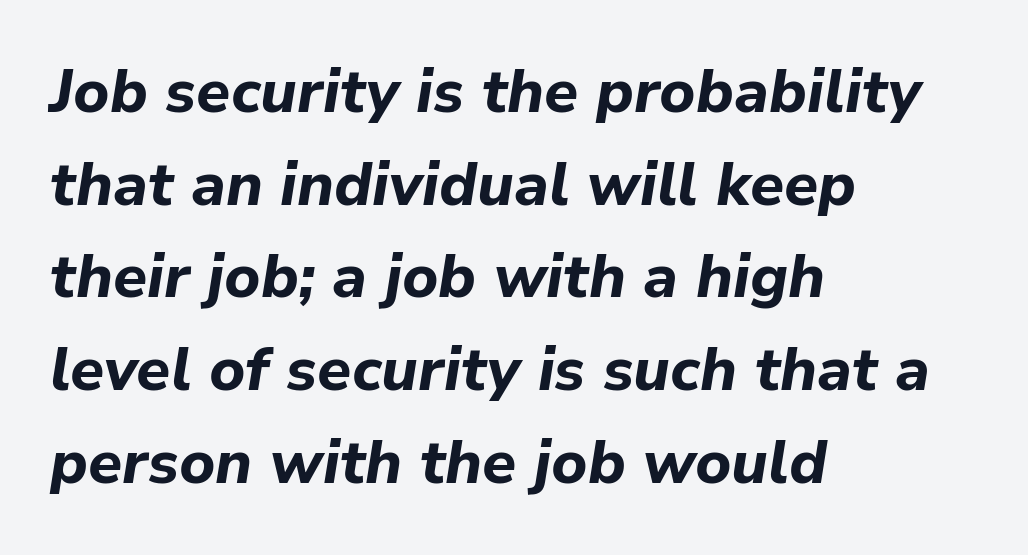
Each letter keeps its own natural width here, so spacing adapts to shape. Check the space under the baseline: it is left empty. These lines keep a tight, regular rhythm from letter to letter. The rendering uses a bold face; every stroke is thick and dark. Compared with typical paragraphs, the rows here are spaced about the same.
